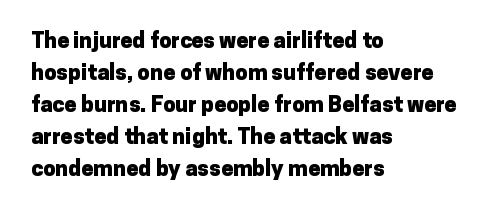
The image shows 22 px bold type, upright; set left-aligned, normal line spacing (1.45x), normal letter spacing, not underlined.
